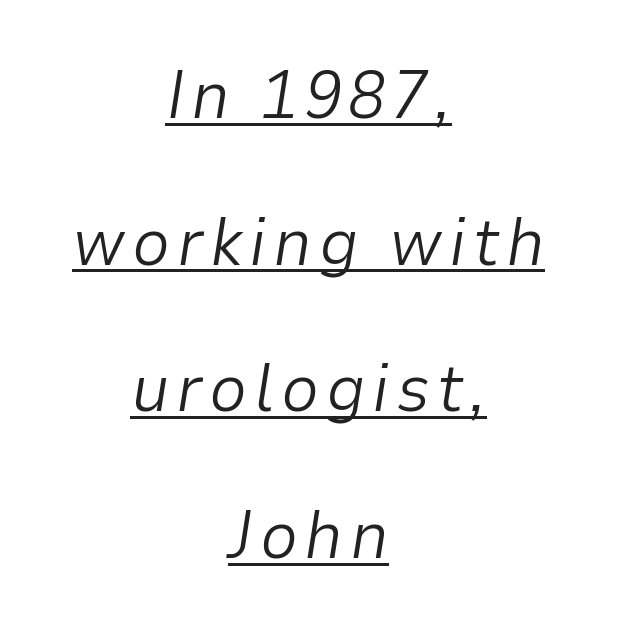
{"italic": "yes", "lean": "right", "slant_degrees": 9, "bold": "no", "weight": "light", "width": "normal", "stroke_contrast": "low", "x_height": "medium", "monospaced": "no", "underline": "yes", "align": "center", "line_spacing": "loose", "line_spacing_ratio": 2.19, "glyph_px": 67}
